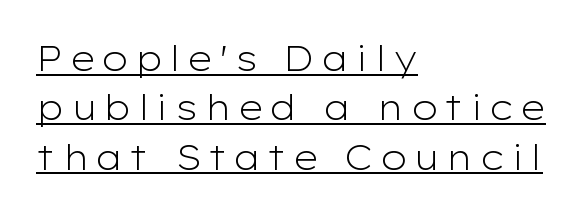
The weight would be labelled regular, book, light, or lighter still. In CSS terms this would be text-align: left. What kind of face is this? One without serifs — a sans. Every character sits straight up, as roman type does. The passage shown is typed in a proportional face where columns would drift. This sample carries an underscore along the baseline area.
